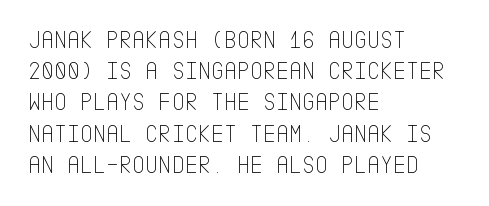
The image shows 25 px text type, upright; set left-aligned, normal line spacing (1.25x), normal letter spacing, not underlined.
